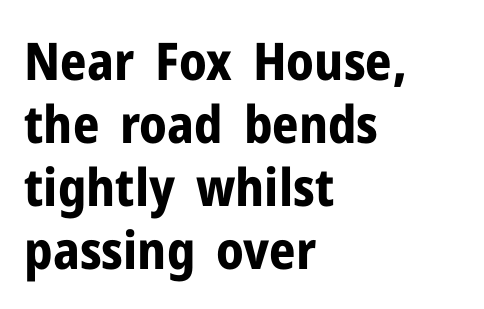
{"serif": "no", "italic": "no", "bold": "yes", "weight": "bold", "width": "normal", "stroke_contrast": "low", "x_height": "medium", "monospaced": "no", "underline": "no", "align": "left", "line_spacing_ratio": 1.21, "letter_spacing": "normal", "letter_spacing_em": 0.0, "glyph_px": 52}
